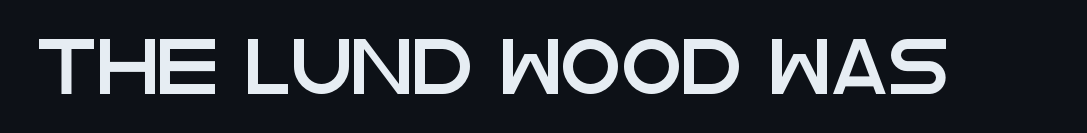
Q: Is the text italic (slanted)? A: No, it is upright.
Q: Is the typeface a serif or a sans-serif typeface? A: Sans-serif.
Q: Is the text underlined? A: No.
Q: Is the spacing between letters normal or unusually wide? A: Normal.
Q: Width (condensed, normal, or wide)? A: Wide.
Q: Stroke contrast? A: Low.
Q: x-height? A: Large.
Q: Monospaced? A: No.
